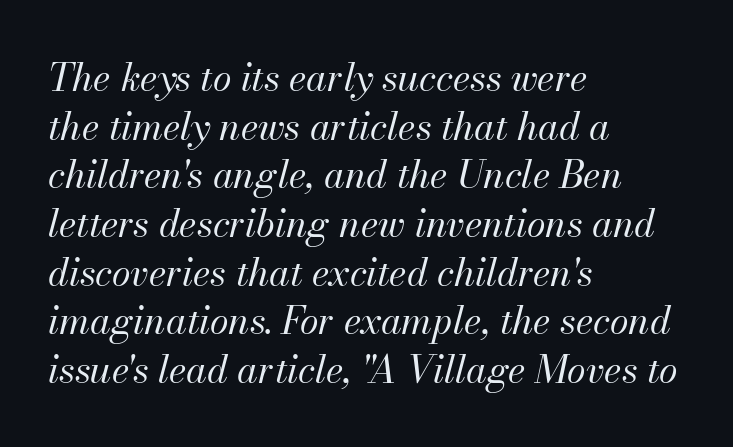
Q: Is the text bold? A: No.
Q: Is the text italic (slanted)? A: Yes, it leans right by about 13 degrees.
Q: Is the text underlined? A: No.
Q: How is the paragraph aligned? A: Left-aligned.
Q: Is the spacing between letters normal or unusually wide? A: Normal.
Q: Is the spacing between lines tight, normal or loose? A: Normal.
Q: Width (condensed, normal, or wide)? A: Normal.
Q: Stroke contrast? A: Medium.
Q: x-height? A: Small.
Q: Monospaced? A: No.
